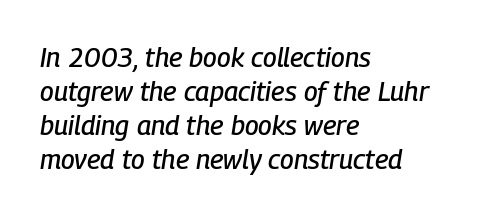
The image shows 27 px text type, italic (leaning right); set left-aligned, normal line spacing (1.26x), normal letter spacing, not underlined.
